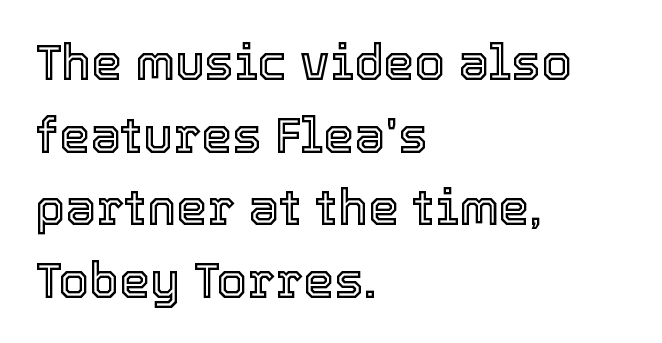
Any mark beneath the type? The region is blank. Rendered with straight, roman letterforms. The lines are quadded left. Here the designer chose a conventional face with non-uniform glyph widths. If you measured baseline to baseline, you'd find a middling distance.
